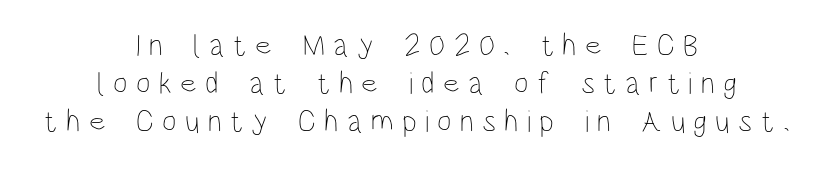
Q: Is the text bold? A: No.
Q: Is the text italic (slanted)? A: No, it is upright.
Q: Is the text underlined? A: No.
Q: How is the paragraph aligned? A: Centered.
Q: Is the spacing between letters normal or unusually wide? A: Unusually wide.
Q: Width (condensed, normal, or wide)? A: Condensed.
Q: Stroke contrast? A: Low.
Q: x-height? A: Large.
Q: Monospaced? A: No.
